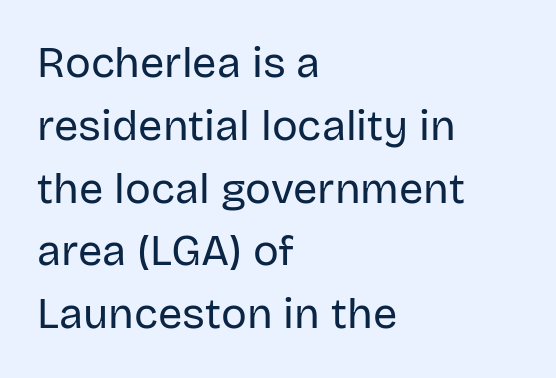
Do the characters align in a grid? No, the font is proportional. Underline: absent. The paragraph has a hard left edge and a soft right edge. Observe the absence of serifs on each vertical stroke in this sample. Nobody touched the tracking dial on this one.
